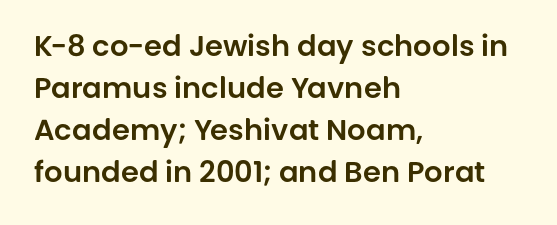
The image shows 29 px sans-serif type, upright; set left-aligned, normal line spacing (1.45x), normal letter spacing, not underlined; low stroke contrast and a large x-height.
